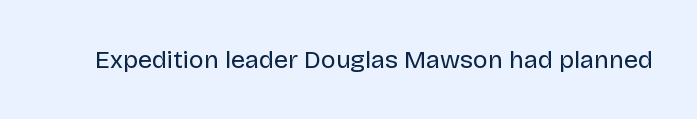
Q: Is the text bold? A: No.
Q: Is the text italic (slanted)? A: No, it is upright.
Q: Is the text underlined? A: No.
Q: Is the spacing between letters normal or unusually wide? A: Normal.
